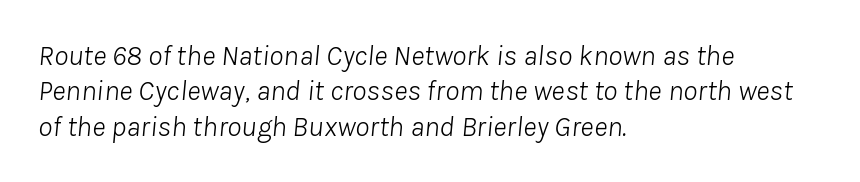
Every character sits at an angle, as italics do. You could not count columns in this text — the font is proportionally spaced. The paragraph shown leans on its left margin. The letters look calm and open, with moderate or lighter stems. Inter-character spacing is left at the font's built-in metrics. Letters rest on an invisible, unmarked baseline.
